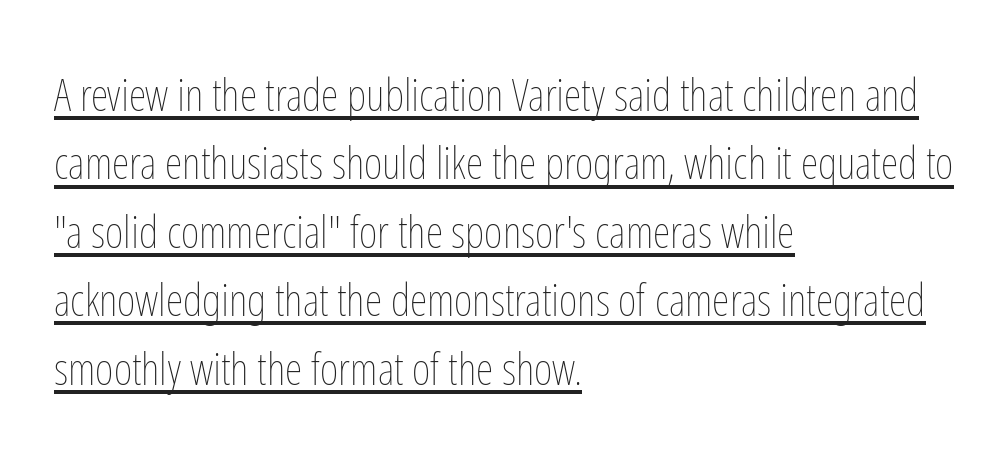
The image shows 45 px thin, condensed type, upright; set left-aligned, normal line spacing (1.52x), normal letter spacing, underlined; low stroke contrast and a medium x-height.
